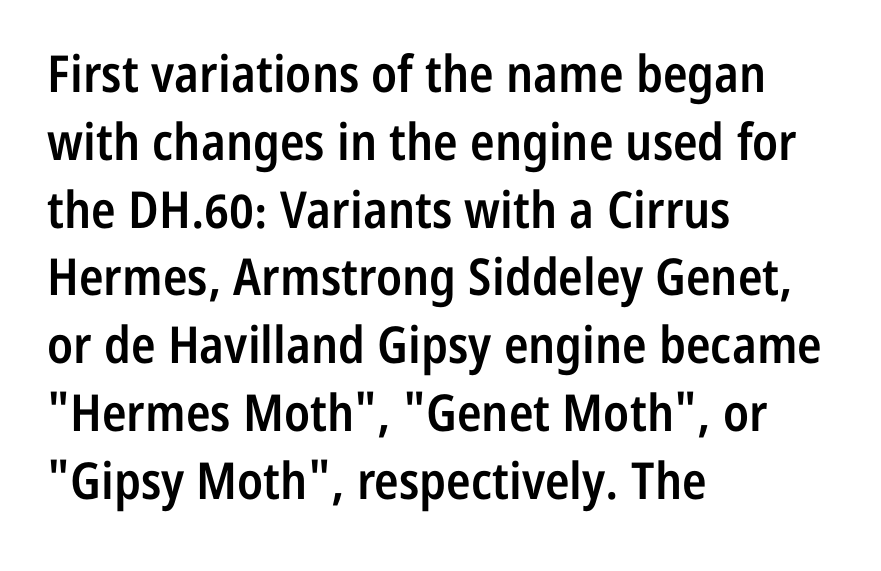
Style check: upright. No feet cap the strokes, marking this as sans-serif type. As a designer I'd log this as weight 600, semibold. Reading down the block, your eye returns to a fixed left position each line. The rendering uses a moderate line-height, typical for paragraphs.
